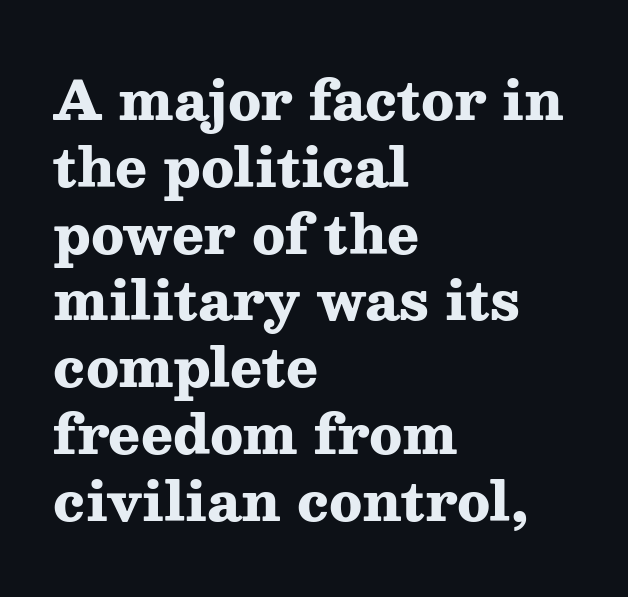
Q: Is the text bold? A: Yes.
Q: Is the text italic (slanted)? A: No, it is upright.
Q: Is the typeface a serif or a sans-serif typeface? A: Serif.
Q: Is the text underlined? A: No.
Q: How is the paragraph aligned? A: Left-aligned.
Q: Is the spacing between letters normal or unusually wide? A: Normal.
Q: Is the spacing between lines tight, normal or loose? A: Normal.
Q: Width (condensed, normal, or wide)? A: Wide.
Q: Stroke contrast? A: Medium.
Q: x-height? A: Medium.
Q: Monospaced? A: No.
